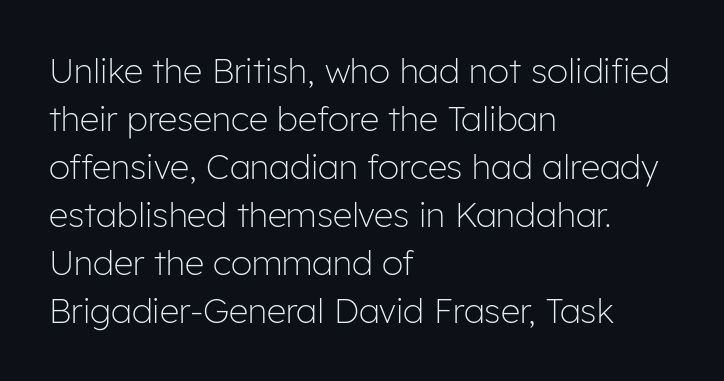
{"serif": "no", "italic": "no", "bold": "no", "weight": "light", "width": "normal", "stroke_contrast": "low", "x_height": "medium", "monospaced": "no", "underline": "no", "align": "left", "line_spacing": "normal", "line_spacing_ratio": 1.41, "letter_spacing": "normal", "letter_spacing_em": 0.0, "glyph_px": 34}
